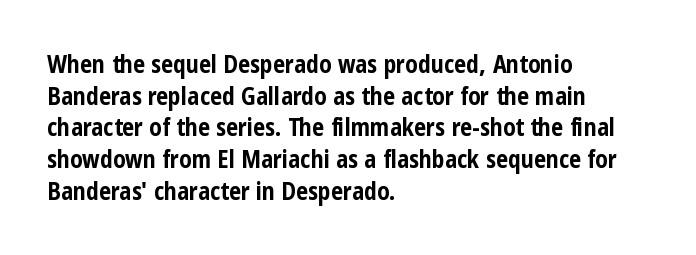
Honestly, the letter spacing is just normal — you wouldn't notice it. One glance says typical: line gaps are just what's usual. These lines stack with their left ends in a neat column. The type sits square on the baseline with zero lean. Descender tails drop into unmarked territory. How heavy is the stroke? Heavy — this is a bold.
